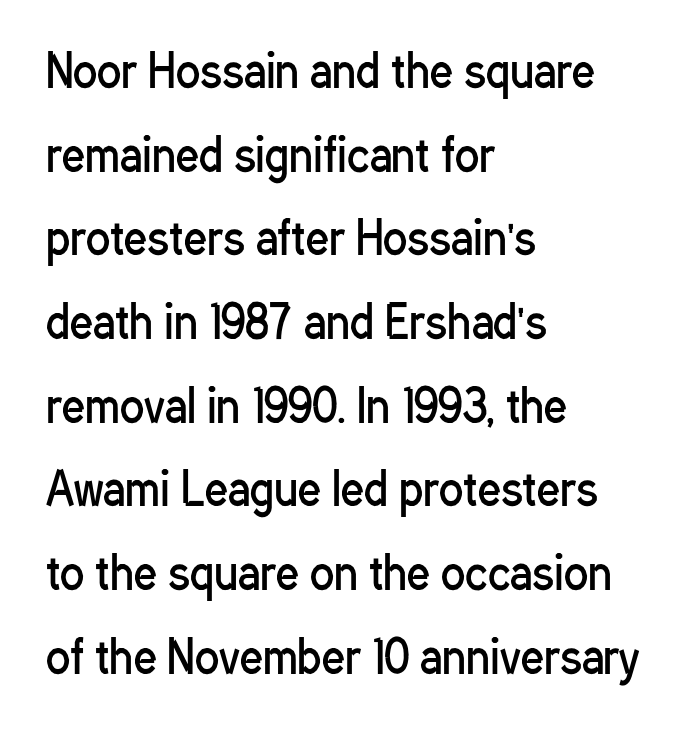
Each letter keeps its own natural width here, so spacing adapts to shape. The lines in this sample share a left origin and differ only in where they stop. Heaviness? Minimal to ordinary, like unemphasized prose. Type style note: lacks serifs. Does the lettering tilt? It doesn't — this is upright.
